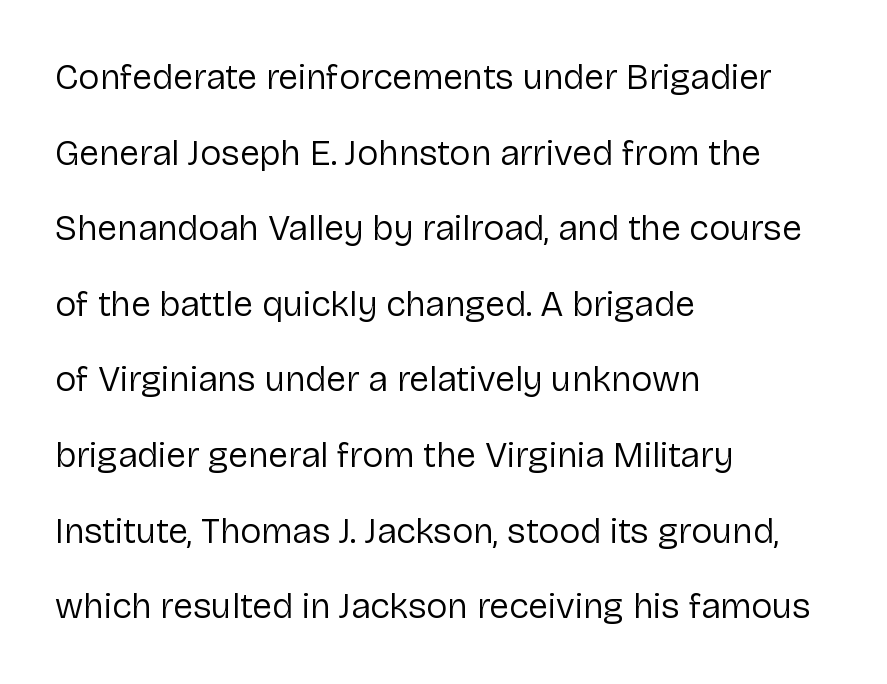
Q: Is the text bold? A: No.
Q: Is the text italic (slanted)? A: No, it is upright.
Q: Is the typeface a serif or a sans-serif typeface? A: Sans-serif.
Q: Is the text underlined? A: No.
Q: How is the paragraph aligned? A: Left-aligned.
Q: Is the spacing between letters normal or unusually wide? A: Normal.
Q: Is the spacing between lines tight, normal or loose? A: Loose.
Q: Width (condensed, normal, or wide)? A: Normal.
Q: Stroke contrast? A: Low.
Q: x-height? A: Medium.
Q: Monospaced? A: No.
